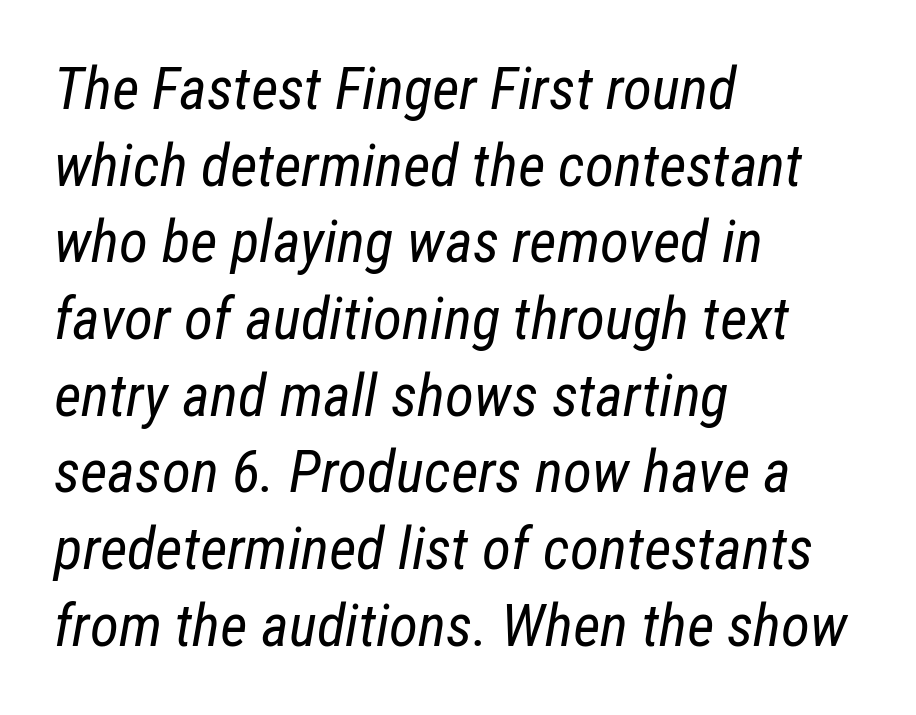
The image shows 59 px regular-weight, condensed type, italic (leaning right); set left-aligned, normal line spacing (1.3x), normal letter spacing, not underlined; low stroke contrast and a medium x-height.
